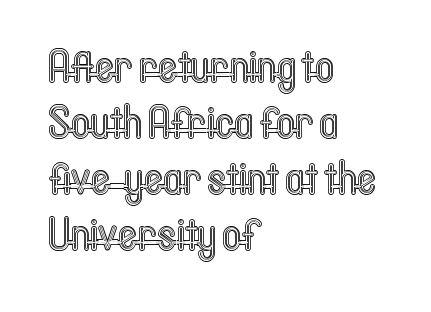
{"italic": "no", "width": "condensed", "x_height": "medium", "monospaced": "no", "underline": "no", "align": "left", "line_spacing_ratio": 1.22, "letter_spacing": "normal", "letter_spacing_em": 0.0, "glyph_px": 46}
